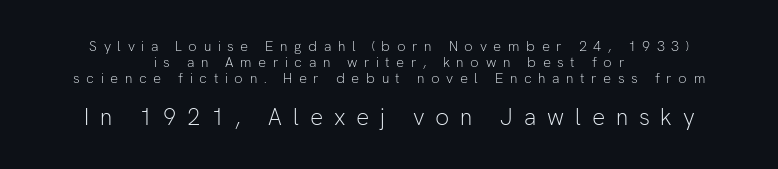
The image shows 23 px text type, upright; set centered, tight line spacing (1.13x), unusually wide letter spacing (+0.47 em), not underlined; the second (bottom) block is 1.64x larger.
